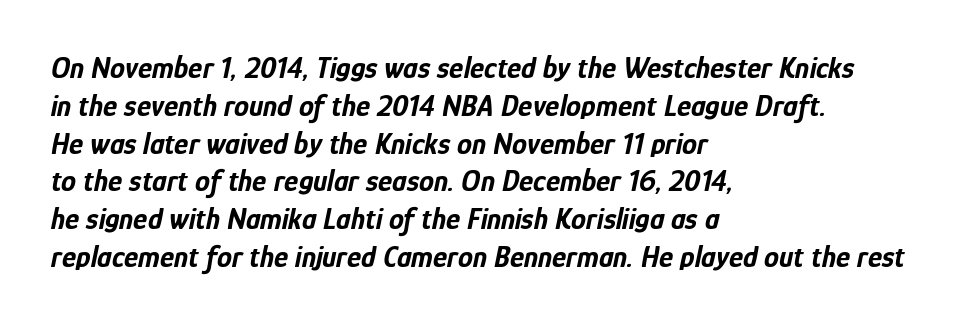
{"italic": "yes", "lean": "right", "slant_degrees": 12, "bold": "yes", "weight": "bold", "width": "condensed", "stroke_contrast": "low", "x_height": "medium", "monospaced": "no", "underline": "no", "align": "left", "line_spacing": "normal", "line_spacing_ratio": 1.26, "letter_spacing": "normal", "letter_spacing_em": 0.0, "glyph_px": 30}
